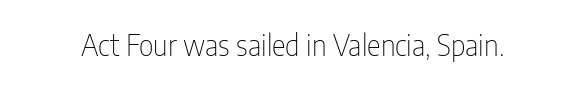
Q: Is the text bold? A: No.
Q: Is the text italic (slanted)? A: No, it is upright.
Q: Is the typeface a serif or a sans-serif typeface? A: Sans-serif.
Q: Is the text underlined? A: No.
Q: Is the spacing between letters normal or unusually wide? A: Normal.
Q: Width (condensed, normal, or wide)? A: Condensed.
Q: Stroke contrast? A: Low.
Q: x-height? A: Medium.
Q: Monospaced? A: No.
